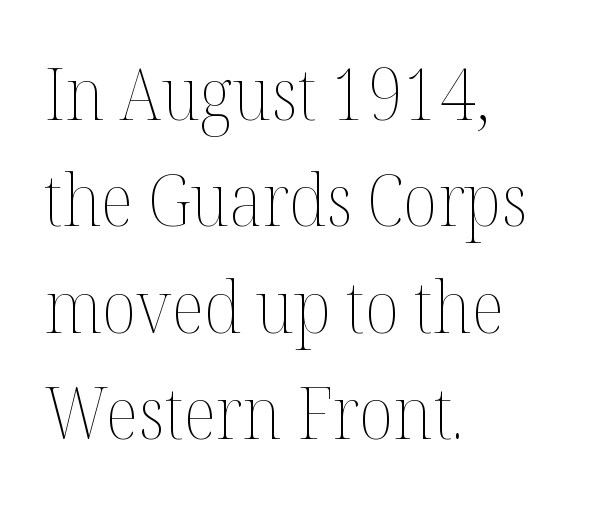
{"italic": "no", "bold": "no", "weight": "thin", "width": "normal", "stroke_contrast": "medium", "x_height": "medium", "monospaced": "no", "underline": "no", "align": "left", "line_spacing": "normal", "line_spacing_ratio": 1.5, "letter_spacing": "normal", "letter_spacing_em": 0.0, "glyph_px": 71}
